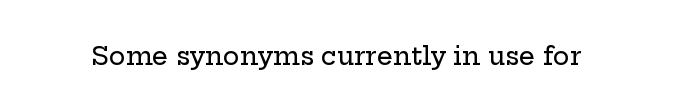
If you drew a line through each stem, it would be perfectly vertical. Characters follow at the spacing the type designer built in. The words here are not underlined.
